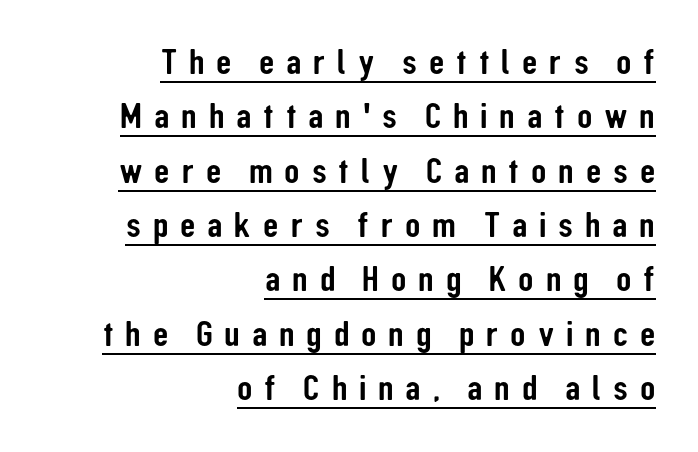
The image shows 38 px condensed sans-serif type, upright; set right-aligned, normal line spacing (1.43x), unusually wide letter spacing (+0.31 em), underlined; low stroke contrast and a medium x-height.
